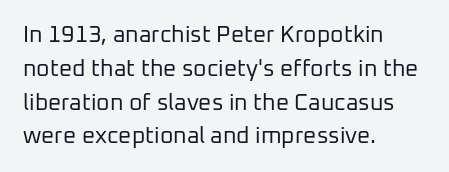
Q: Is the text bold? A: No.
Q: Is the text italic (slanted)? A: No, it is upright.
Q: Is the text underlined? A: No.
Q: How is the paragraph aligned? A: Left-aligned.
Q: Is the spacing between letters normal or unusually wide? A: Normal.
Q: Is the spacing between lines tight, normal or loose? A: Normal.
